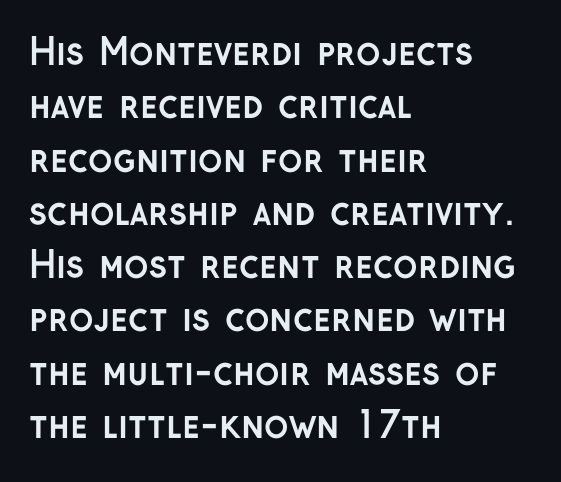
{"serif": "no", "italic": "no", "bold": "yes", "weight": "semibold", "width": "normal", "stroke_contrast": "low", "x_height": "medium", "monospaced": "no", "underline": "no", "align": "left", "line_spacing": "normal", "line_spacing_ratio": 1.48, "letter_spacing": "normal", "letter_spacing_em": 0.0, "glyph_px": 36}
